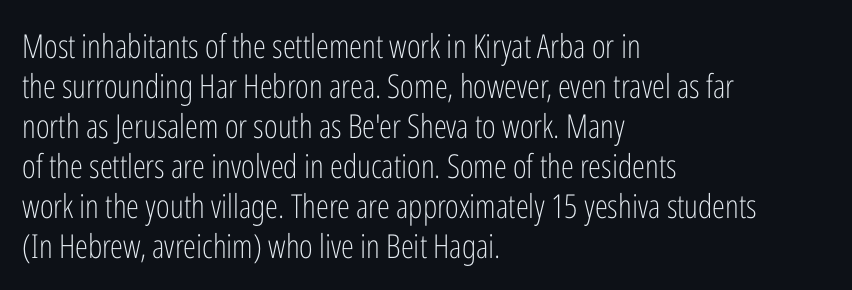
{"serif": "no", "italic": "no", "bold": "no", "weight": "light", "width": "condensed", "stroke_contrast": "low", "x_height": "medium", "monospaced": "no", "underline": "no", "align": "left", "line_spacing_ratio": 1.21, "letter_spacing": "normal", "letter_spacing_em": 0.0, "glyph_px": 33}
